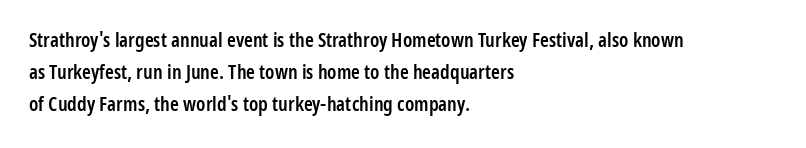
Q: Is the text bold? A: Semi-bold.
Q: Is the text italic (slanted)? A: No, it is upright.
Q: Is the text underlined? A: No.
Q: How is the paragraph aligned? A: Left-aligned.
Q: Is the spacing between letters normal or unusually wide? A: Normal.
Q: Is the spacing between lines tight, normal or loose? A: Normal.
